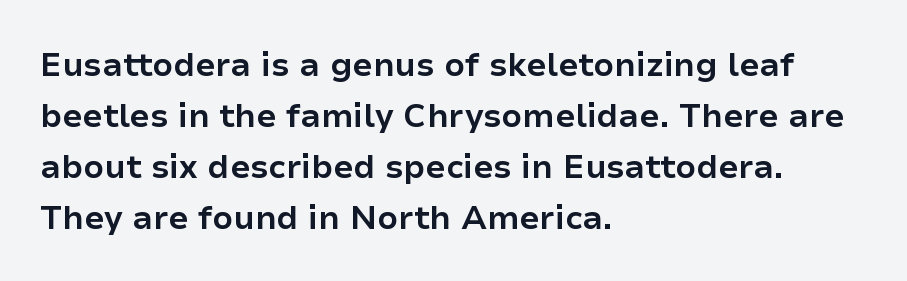
Q: Is the text bold? A: Yes.
Q: Is the text italic (slanted)? A: No, it is upright.
Q: Is the typeface a serif or a sans-serif typeface? A: Sans-serif.
Q: Is the text underlined? A: No.
Q: How is the paragraph aligned? A: Left-aligned.
Q: Is the spacing between letters normal or unusually wide? A: Normal.
Q: Is the spacing between lines tight, normal or loose? A: Normal.
Q: Width (condensed, normal, or wide)? A: Normal.
Q: Stroke contrast? A: Low.
Q: x-height? A: Medium.
Q: Monospaced? A: No.
